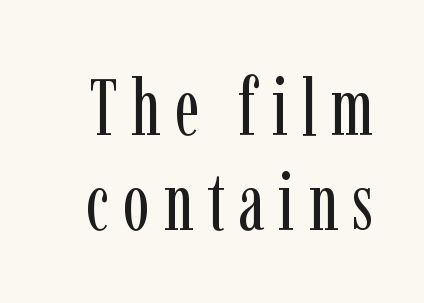
The image shows 79 px regular-weight, condensed serif type, upright; set line spacing 1.2x, not underlined; low stroke contrast and a medium x-height.
